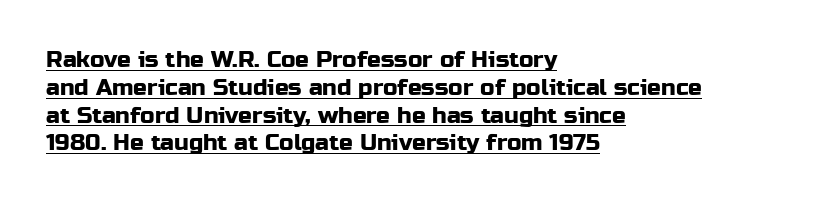
Between one letter and the next there's only the usual sliver of space. The text block is weighted toward the left margin, trailing off unevenly rightward. The words here are underlined. The font's upright variant was chosen for this text.
